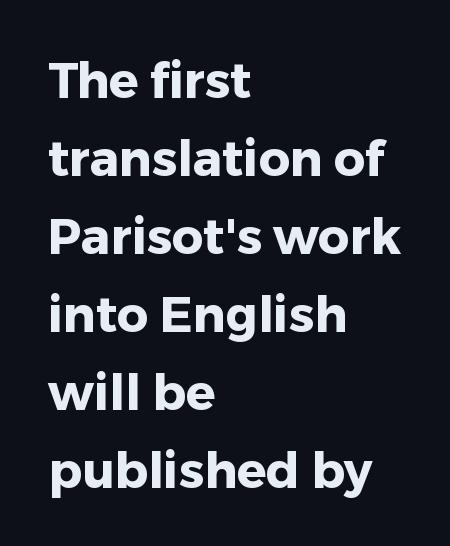
{"serif": "no", "italic": "no", "bold": "yes", "weight": "heavy", "width": "normal", "stroke_contrast": "low", "x_height": "medium", "monospaced": "no", "underline": "no", "align": "left", "line_spacing": "normal", "line_spacing_ratio": 1.59, "letter_spacing": "normal", "letter_spacing_em": 0.0, "glyph_px": 49}
